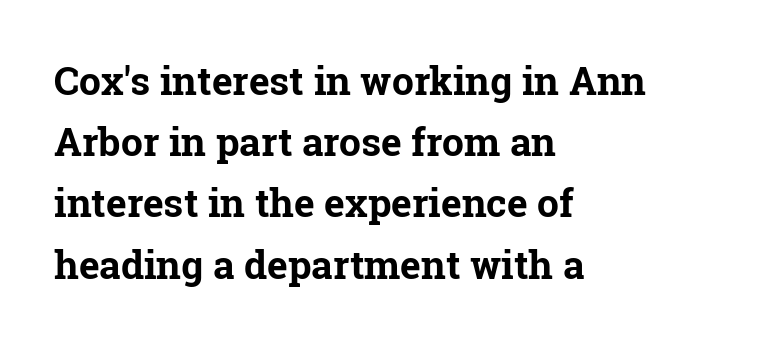
The image shows 39 px bold serif type, upright; set left-aligned, normal line spacing (1.57x), normal letter spacing, not underlined; low stroke contrast and a medium x-height.
